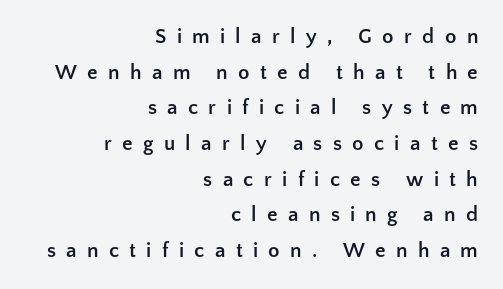
{"italic": "no", "bold": "yes", "underline": "no", "align": "right", "line_spacing": "normal", "line_spacing_ratio": 1.7, "letter_spacing": "wide", "letter_spacing_em": 0.49, "glyph_px": 21}
